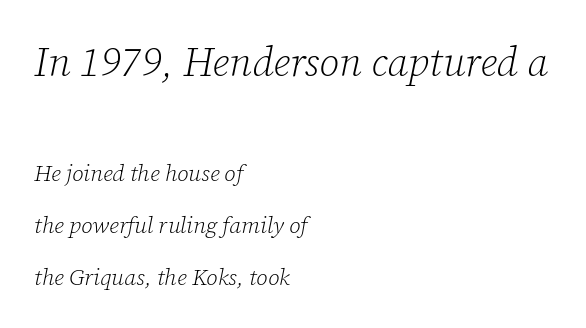
Q: Is the text bold? A: No.
Q: Is the text italic (slanted)? A: Yes, it leans right by about 12 degrees.
Q: Is the typeface a serif or a sans-serif typeface? A: Serif.
Q: Is the text underlined? A: No.
Q: How is the paragraph aligned? A: Left-aligned.
Q: Is the spacing between letters normal or unusually wide? A: Normal.
Q: Is the spacing between lines tight, normal or loose? A: Loose.
Q: Which block of text is set in a larger size, the first (top) or the second (bottom)? A: The first (top) one.
Q: Width (condensed, normal, or wide)? A: Normal.
Q: Stroke contrast? A: Low.
Q: x-height? A: Medium.
Q: Monospaced? A: No.
